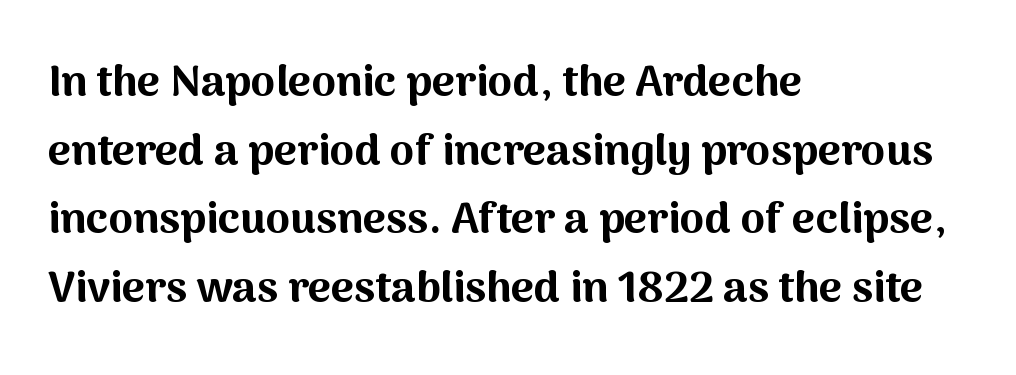
Caption: multi-line text, flush left, ragged right. The letters are bold, with thick, heavy strokes. If you drew a line through each stem, it would be perfectly vertical. Varying glyph widths throughout — classic text-font behaviour.
